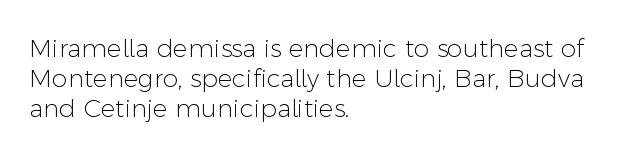
In terms of posture, this sample is upright. The rendering keeps characters at their native spacing. Caption: face not bold, strokes unweighted. The string is rendered with underlining switched off. Horizontal alignment here is leftward, the default for most running prose.
